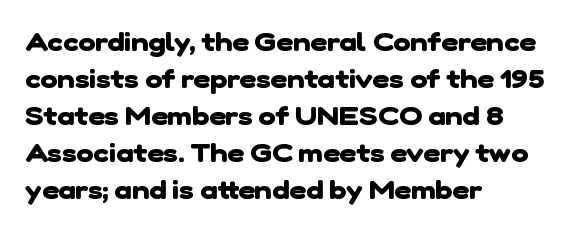
The image shows 26 px bold type; set left-aligned, normal line spacing (1.42x), normal letter spacing, not underlined.
